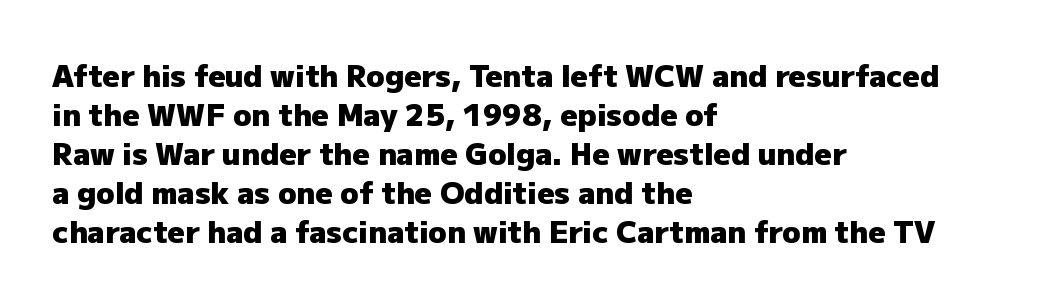
The image shows 30 px heavy sans-serif type, upright; set left-aligned, normal line spacing (1.3x), normal letter spacing, not underlined; low stroke contrast and a medium x-height.
